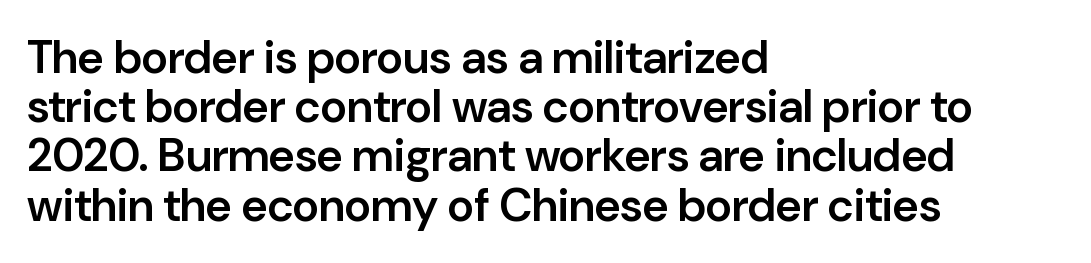
{"serif": "no", "italic": "no", "bold": "semi", "weight": "semibold", "width": "normal", "stroke_contrast": "low", "x_height": "medium", "monospaced": "no", "underline": "no", "align": "left", "line_spacing": "tight", "line_spacing_ratio": 1.07, "letter_spacing": "normal", "letter_spacing_em": 0.0, "glyph_px": 46}
